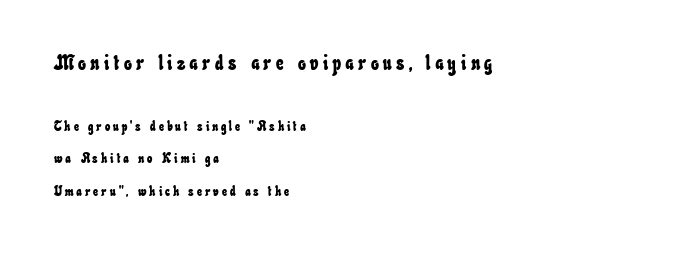
{"underline": "no", "align": "left", "line_spacing": "loose", "line_spacing_ratio": 2.33, "letter_spacing": "wide", "letter_spacing_em": 0.21, "larger_block": "first", "size_ratio": 1.5, "glyph_px": 21}
